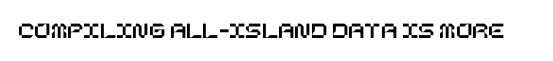
Observe the ordinary spacing: letters are neighbours, not strangers. Underline: absent. Rendered with straight, roman letterforms.
